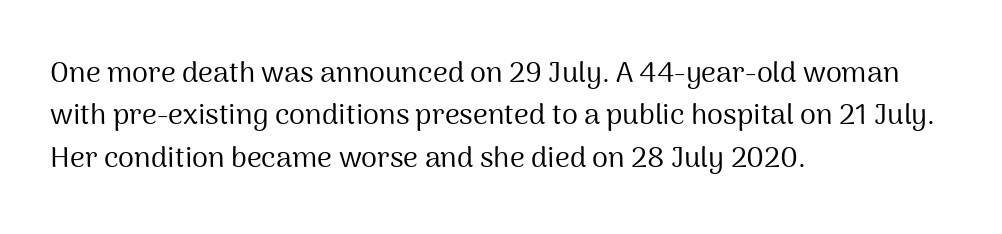
Every character sits straight up, as roman type does. Just letters on the line, the space beneath them empty. The passage shown stacks its lines at a standard gap. Weight: in the light-to-regular range. A typesetter would label this face a sans. Character widths vary here, with narrow letters taking less room than wide ones.
